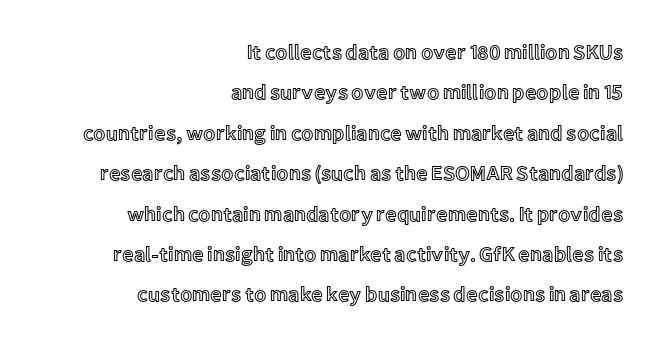
This sample uses plain, unmodified letter spacing. These lines stand farther apart than default settings would place them. This is the regular roman posture of the typeface. Lines of text with bare space underneath. Reading down the block, your eye finds every line finishing at a fixed right position.
